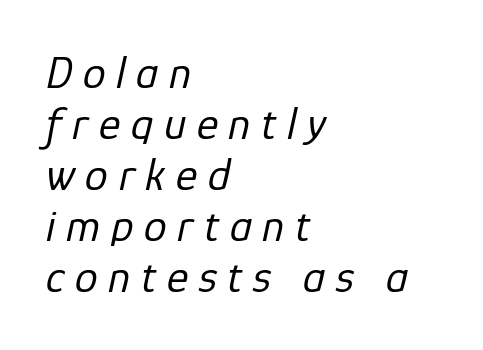
{"italic": "yes", "lean": "right", "slant_degrees": 12, "bold": "no", "weight": "regular", "width": "normal", "stroke_contrast": "low", "x_height": "medium", "monospaced": "no", "underline": "no", "align": "left", "line_spacing": "tight", "line_spacing_ratio": 1.11, "letter_spacing": "wide", "letter_spacing_em": 0.23, "glyph_px": 46}
